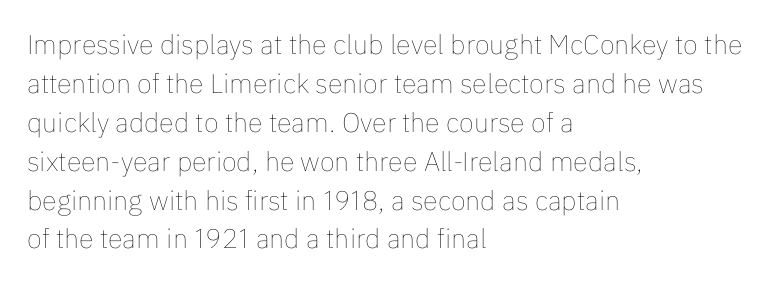
Nothing heavy about these letters — not bold at all. The block of text has a typical density, with ordinary space between rows. Posture: straight, roman, zero tilt. Quick note: underline off. The letterforms sit shoulder to shoulder at normal distance.
